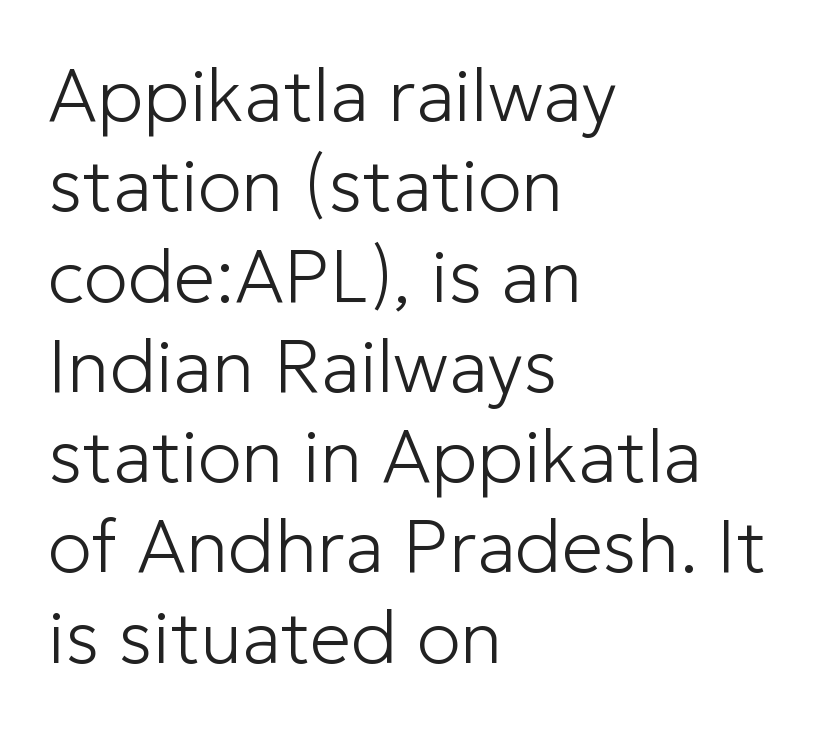
The image shows 74 px light sans-serif type, upright; set left-aligned, line spacing 1.22x, normal letter spacing, not underlined; low stroke contrast and a medium x-height.
